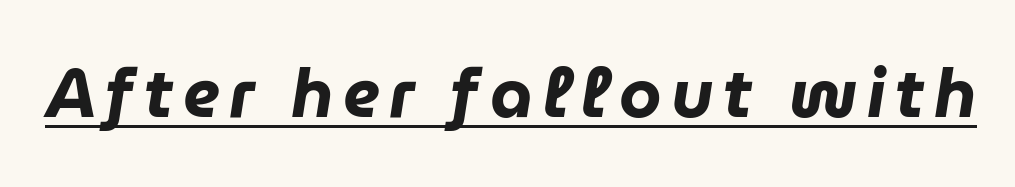
The image shows 68 px heavy type, italic (leaning right); set underlined; low stroke contrast and a medium x-height.
